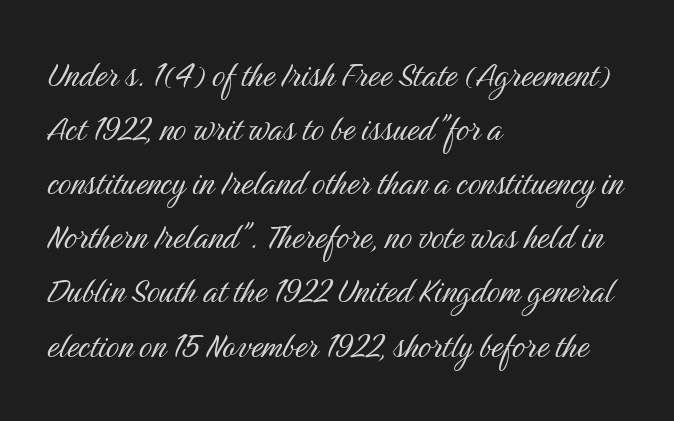
The image shows 41 px light, condensed sans-serif type; set left-aligned, normal line spacing (1.32x), normal letter spacing, not underlined; medium stroke contrast and a medium x-height.
